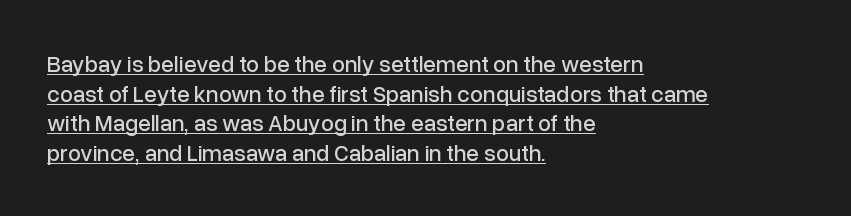
{"italic": "no", "underline": "yes", "align": "left", "line_spacing": "normal", "line_spacing_ratio": 1.29, "letter_spacing": "normal", "letter_spacing_em": 0.0, "glyph_px": 23}
